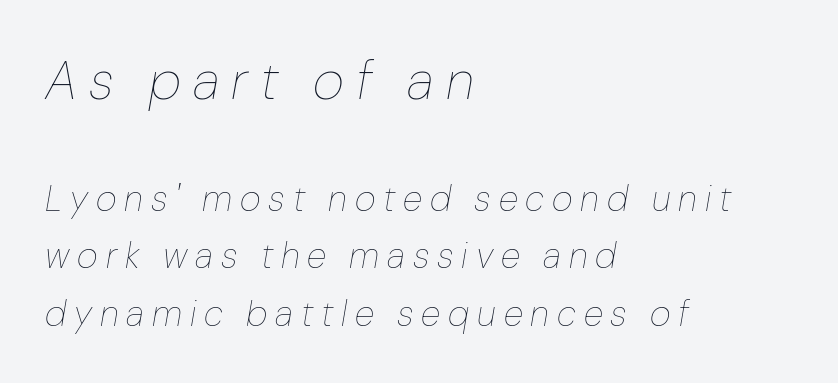
{"italic": "yes", "lean": "right", "slant_degrees": 10, "bold": "no", "weight": "thin", "width": "normal", "stroke_contrast": "low", "x_height": "medium", "monospaced": "no", "underline": "no", "align": "left", "line_spacing": "normal", "line_spacing_ratio": 1.6, "letter_spacing": "wide", "letter_spacing_em": 0.22, "larger_block": "first", "size_ratio": 1.5, "glyph_px": 54}
